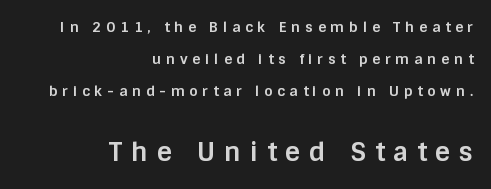
The image shows 26 px bold type, upright; set right-aligned, loose line spacing (2.3x), unusually wide letter spacing (+0.34 em), not underlined; the second (bottom) block is 1.86x larger.
